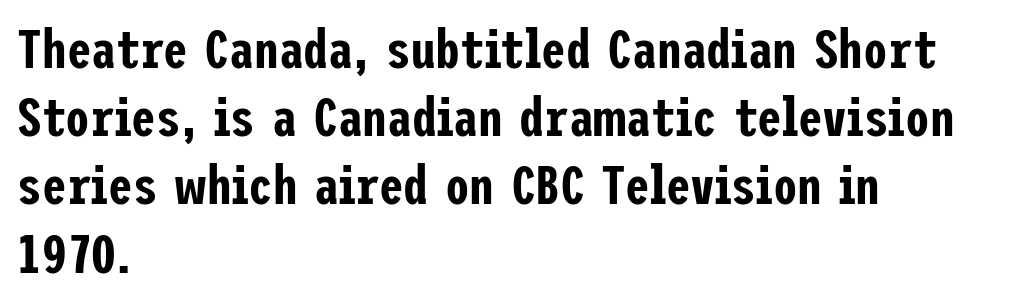
Q: Is the text italic (slanted)? A: No, it is upright.
Q: Is the typeface a serif or a sans-serif typeface? A: Sans-serif.
Q: Is the text underlined? A: No.
Q: How is the paragraph aligned? A: Left-aligned.
Q: Is the spacing between letters normal or unusually wide? A: Normal.
Q: Width (condensed, normal, or wide)? A: Condensed.
Q: Stroke contrast? A: Low.
Q: x-height? A: Medium.
